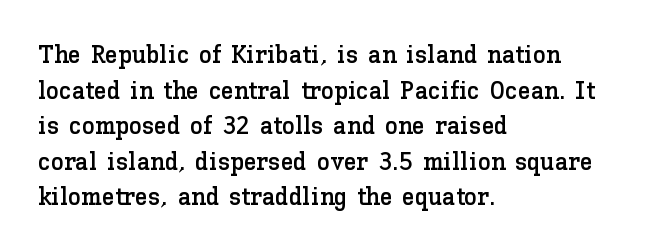
Compared with a centered layout, this one pins lines to the left instead. These lines were composed using upright roman letters. The type is set solid horizontally, with unmodified tracking. Vertical spacing — default. A bare baseline throughout the passage.
